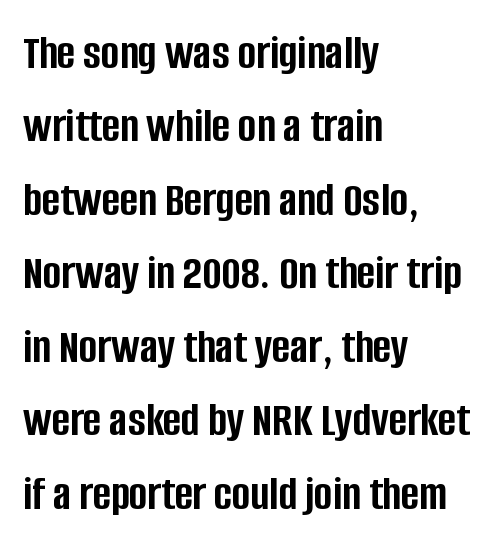
The image shows 49 px semibold, condensed sans-serif type, upright; set left-aligned, normal line spacing (1.5x), normal letter spacing, not underlined; low stroke contrast and a large x-height.
